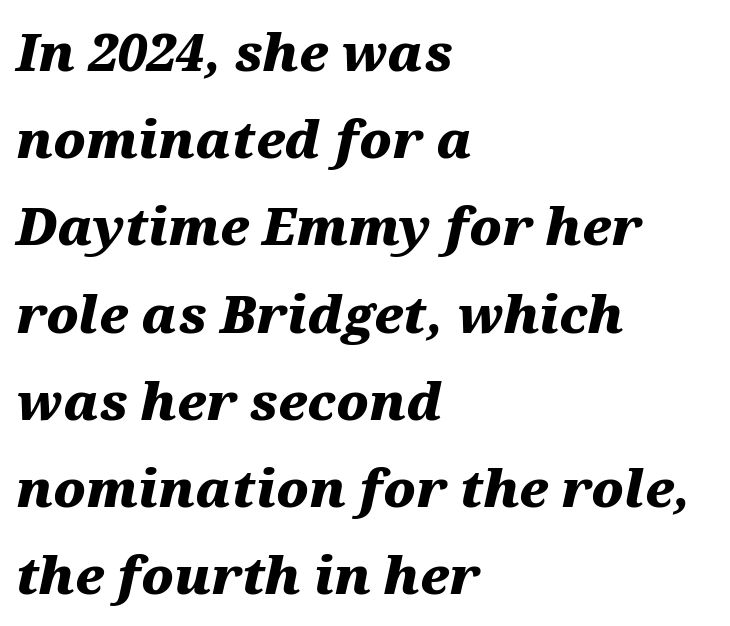
The image shows 51 px heavy, wide type, italic (leaning right); set left-aligned, line spacing 1.71x, normal letter spacing, not underlined; medium stroke contrast and a medium x-height.
